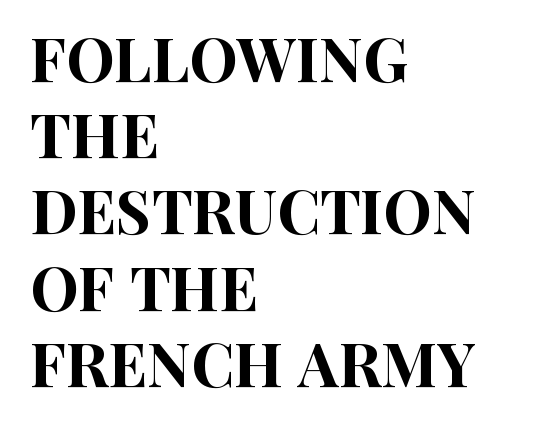
Q: Is the text italic (slanted)? A: No, it is upright.
Q: Is the typeface a serif or a sans-serif typeface? A: Sans-serif.
Q: Is the text underlined? A: No.
Q: How is the paragraph aligned? A: Left-aligned.
Q: Is the spacing between letters normal or unusually wide? A: Normal.
Q: Is the spacing between lines tight, normal or loose? A: Normal.
Q: Width (condensed, normal, or wide)? A: Condensed.
Q: Stroke contrast? A: High.
Q: x-height? A: Large.
Q: Monospaced? A: No.
